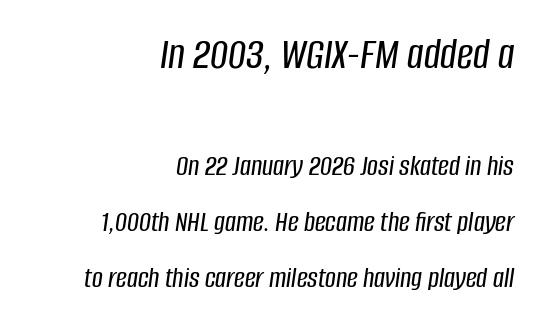
Slant detected: the letters are inclined. Visually the block forms a straight wall on the right and a jagged coastline on the left. Nobody drew a line under any word here. Visually, the top section dominates because its glyphs are scaled up. You could call the tracking neutral — neither tight nor loose. These lines are rendered in a variable-pitch font.
